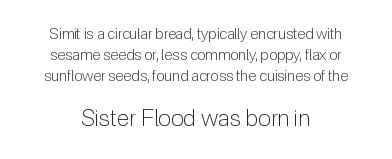
The paragraph has two soft edges and a firm central axis. Weight: in the light-to-regular range. The space between consecutive lines is moderate. Typesetter's note — lower block bumped up in size, upper block left smaller.
